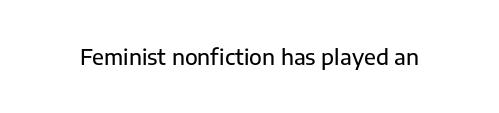
Every character sits straight up, as roman type does. The string is rendered with underlining switched off. Students, note that the glyphs here touch the page at normal intervals.
